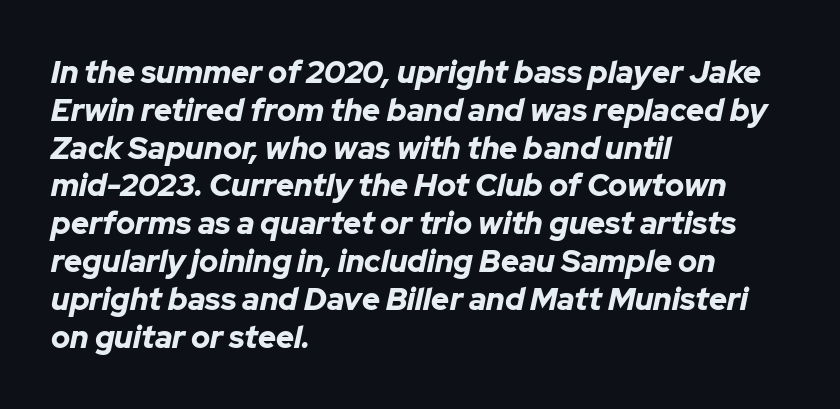
Notice how the stems are inclined rather than vertical — that's the hallmark of italics. Glyph-to-glyph distance matches everyday printed text. The baseline area is clear. These lines are rendered in a variable-pitch font. As a designer I'd log this as weight 700, bold. Casual observation: everything's shoved over to the left.
